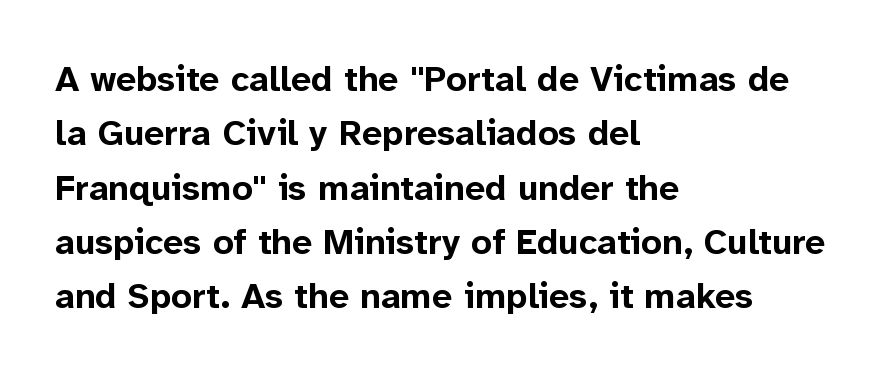
The image shows 36 px bold sans-serif type, upright; set left-aligned, normal line spacing (1.51x), normal letter spacing, not underlined; low stroke contrast and a medium x-height.
